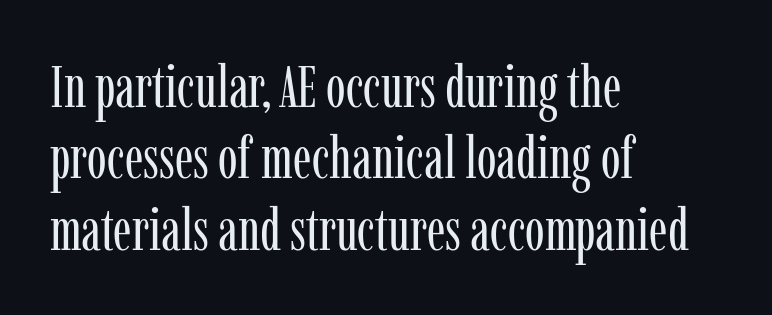
Q: Is the text bold? A: No.
Q: Is the text italic (slanted)? A: No, it is upright.
Q: Is the typeface a serif or a sans-serif typeface? A: Serif.
Q: Is the text underlined? A: No.
Q: How is the paragraph aligned? A: Left-aligned.
Q: Is the spacing between letters normal or unusually wide? A: Normal.
Q: Width (condensed, normal, or wide)? A: Condensed.
Q: Stroke contrast? A: Low.
Q: x-height? A: Medium.
Q: Monospaced? A: No.
